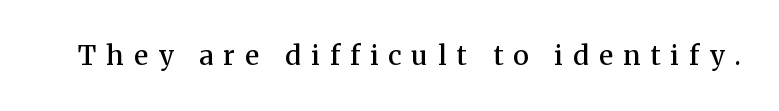
Q: Is the text bold? A: Semi-bold.
Q: Is the text italic (slanted)? A: No, it is upright.
Q: Is the text underlined? A: No.
Q: Is the spacing between letters normal or unusually wide? A: Unusually wide.
